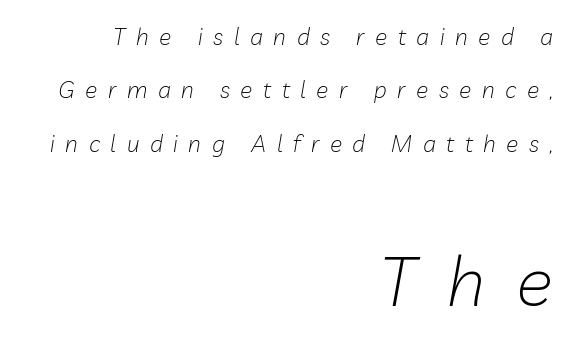
{"italic": "yes", "lean": "right", "slant_degrees": 10, "bold": "no", "weight": "light", "width": "normal", "stroke_contrast": "low", "x_height": "medium", "monospaced": "no", "underline": "no", "align": "right", "line_spacing": "loose", "line_spacing_ratio": 2.32, "letter_spacing": "wide", "letter_spacing_em": 0.46, "larger_block": "second", "size_ratio": 3.0, "glyph_px": 69}
